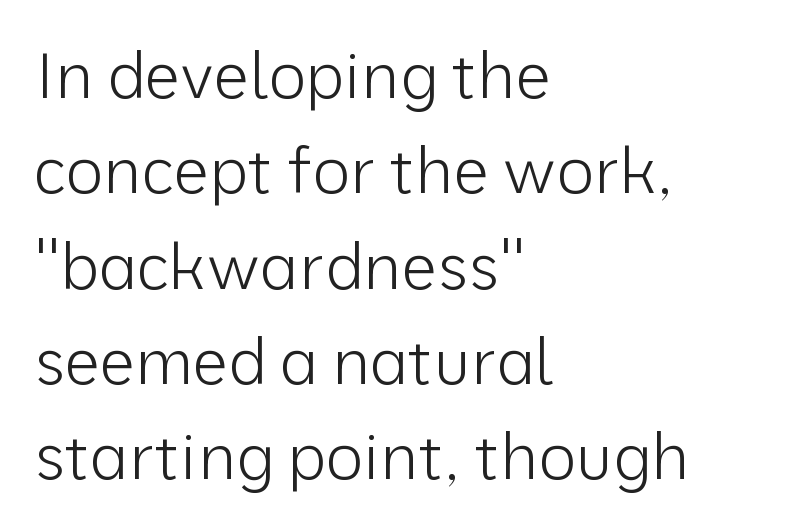
Only glyphs here, with clear space below each row. Upright lettering throughout. Note the varied advance widths — an 'i' is clearly narrower than an 'm'. The type is set solid horizontally, with unmodified tracking. One glance says typical: line gaps are just what's usual. The lines are quadded left.
